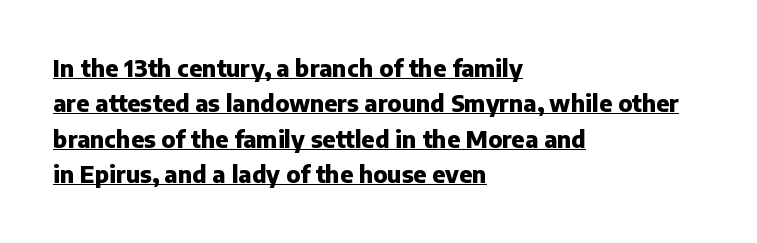
Q: Is the text bold? A: Yes.
Q: Is the text italic (slanted)? A: No, it is upright.
Q: Is the text underlined? A: Yes.
Q: How is the paragraph aligned? A: Left-aligned.
Q: Is the spacing between letters normal or unusually wide? A: Normal.
Q: Is the spacing between lines tight, normal or loose? A: Normal.
